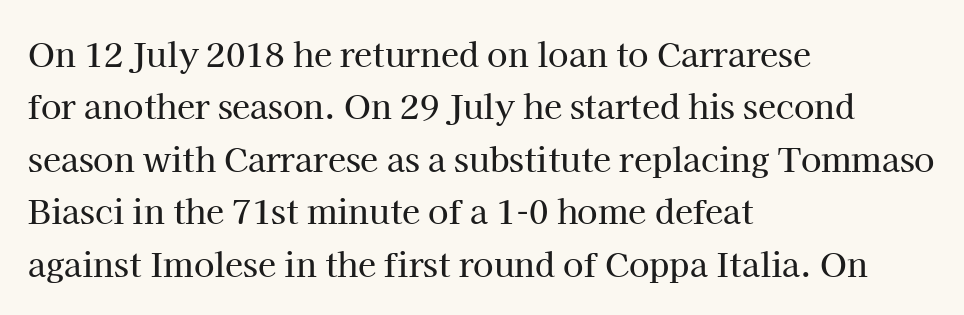
The image shows 33 px serif type, upright; set left-aligned, normal line spacing (1.59x), normal letter spacing, not underlined; high stroke contrast and a medium x-height.
